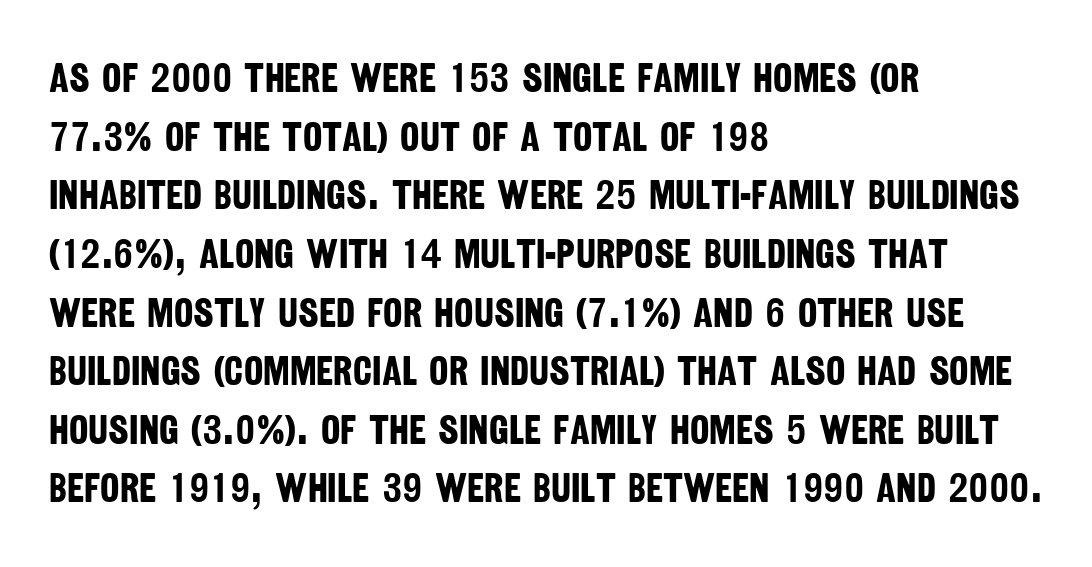
The image shows 41 px bold, condensed sans-serif type; set left-aligned, normal line spacing (1.43x), normal letter spacing, not underlined; low stroke contrast and a large x-height.
